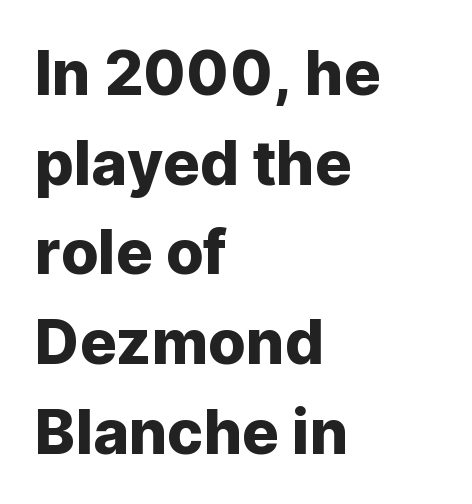
{"serif": "no", "italic": "no", "width": "normal", "stroke_contrast": "low", "x_height": "medium", "monospaced": "no", "underline": "no", "align": "left", "line_spacing": "normal", "line_spacing_ratio": 1.47, "letter_spacing": "normal", "letter_spacing_em": 0.0, "glyph_px": 61}
